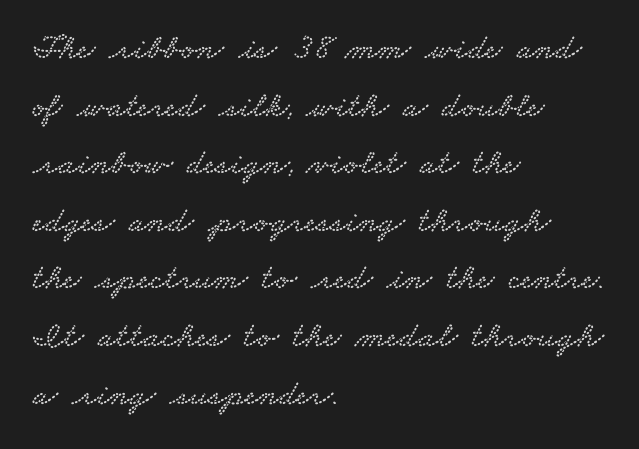
{"serif": "yes", "width": "wide", "stroke_contrast": "low", "x_height": "small", "monospaced": "no", "underline": "no", "align": "left", "line_spacing": "normal", "line_spacing_ratio": 1.6, "letter_spacing": "normal", "letter_spacing_em": 0.0, "glyph_px": 36}
